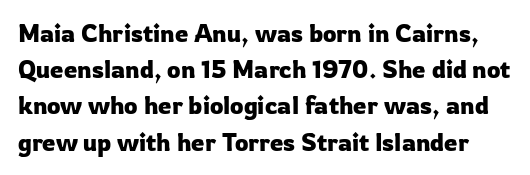
Q: Is the text italic (slanted)? A: No, it is upright.
Q: Is the text underlined? A: No.
Q: Is the spacing between letters normal or unusually wide? A: Normal.
Q: Is the spacing between lines tight, normal or loose? A: Normal.
